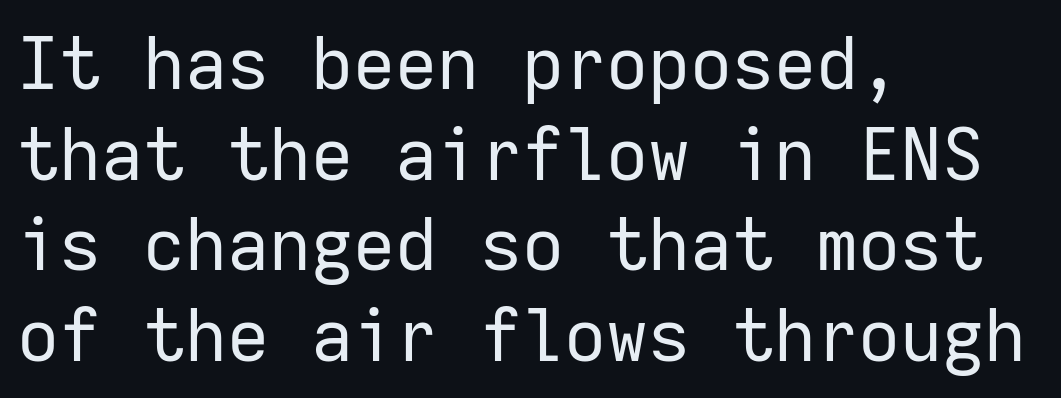
Q: Is the text bold? A: No.
Q: Is the text italic (slanted)? A: No, it is upright.
Q: Is the typeface a serif or a sans-serif typeface? A: Sans-serif.
Q: Is the text underlined? A: No.
Q: How is the paragraph aligned? A: Left-aligned.
Q: Is the spacing between letters normal or unusually wide? A: Normal.
Q: Width (condensed, normal, or wide)? A: Normal.
Q: Stroke contrast? A: Low.
Q: x-height? A: Medium.
Q: Monospaced? A: Yes.
